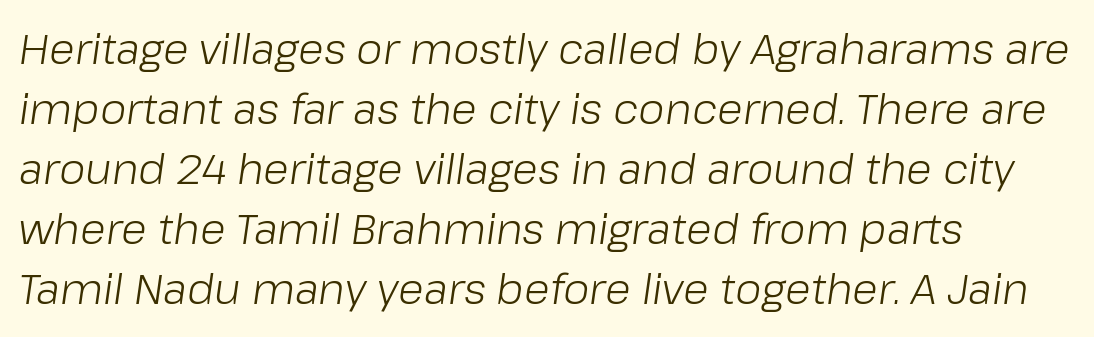
{"italic": "yes", "lean": "right", "slant_degrees": 8, "bold": "no", "weight": "light", "width": "normal", "stroke_contrast": "low", "x_height": "medium", "monospaced": "no", "underline": "no", "align": "left", "line_spacing": "normal", "line_spacing_ratio": 1.43, "letter_spacing": "normal", "letter_spacing_em": 0.0, "glyph_px": 42}
